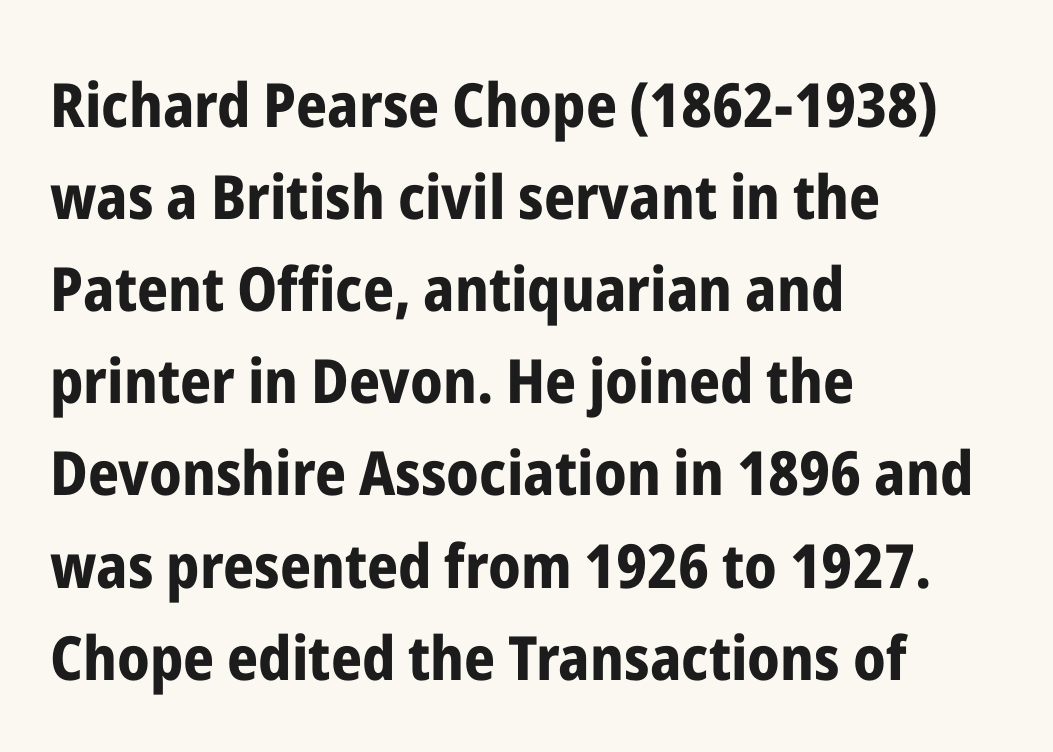
The letters advance in unequal steps, a hallmark of proportional type. Words float on clear page, feet unadorned. This sample uses an upright cut, with every glyph sitting square on the baseline. Stroke thickness is high; the sample reads as a true bold. Note: no serifs on the glyphs. Reading down the column, the eye jumps a familiar distance to each next line.
